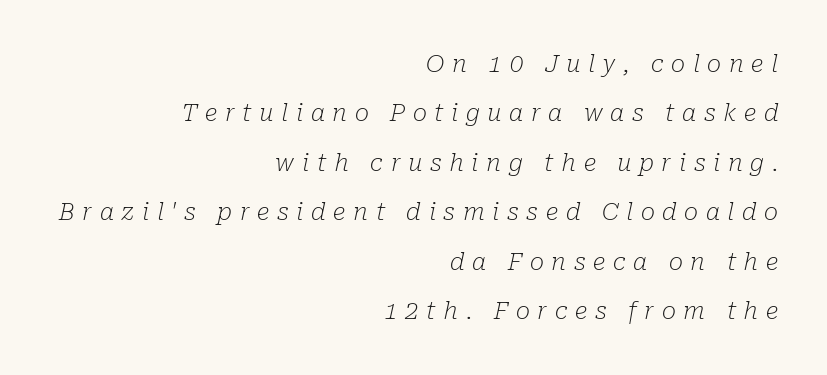
The image shows 24 px text type, italic (leaning right); set right-aligned, loose line spacing (2.06x), unusually wide letter spacing (+0.32 em), not underlined.
